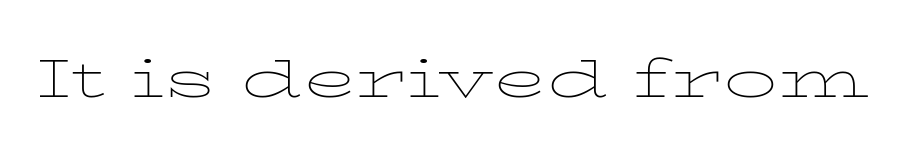
Q: Is the text bold? A: No.
Q: Is the text italic (slanted)? A: No, it is upright.
Q: Is the typeface a serif or a sans-serif typeface? A: Serif.
Q: Is the text underlined? A: No.
Q: Is the spacing between letters normal or unusually wide? A: Normal.
Q: Width (condensed, normal, or wide)? A: Wide.
Q: Stroke contrast? A: Low.
Q: x-height? A: Medium.
Q: Monospaced? A: No.
